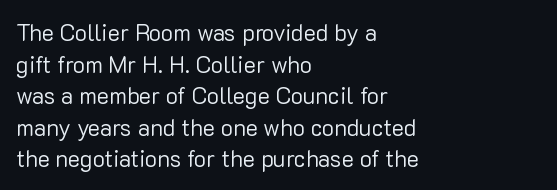
{"italic": "no", "bold": "no", "underline": "no", "align": "left", "line_spacing": "normal", "line_spacing_ratio": 1.37, "letter_spacing": "normal", "letter_spacing_em": 0.0, "glyph_px": 23}
